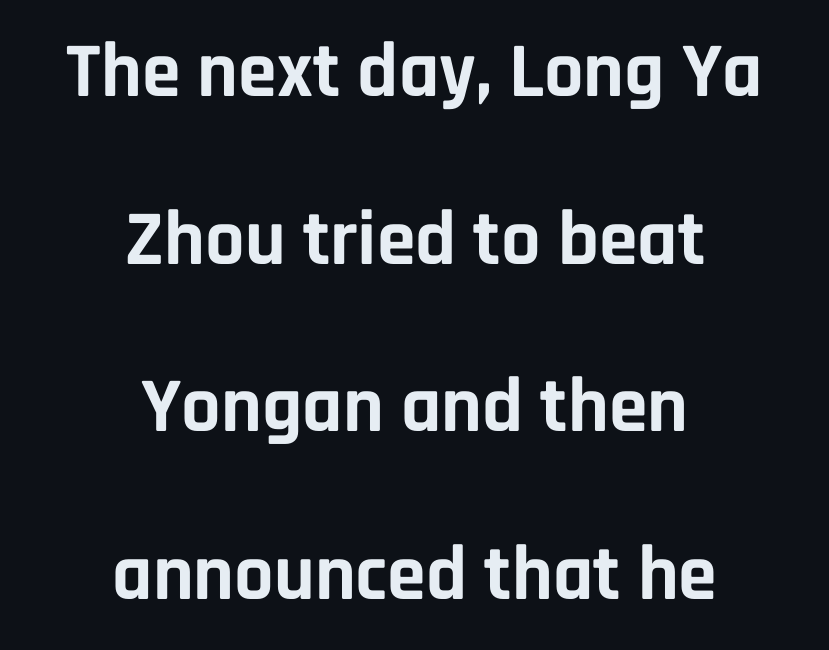
Q: Is the text bold? A: Yes.
Q: Is the text italic (slanted)? A: No, it is upright.
Q: Is the typeface a serif or a sans-serif typeface? A: Sans-serif.
Q: Is the text underlined? A: No.
Q: How is the paragraph aligned? A: Centered.
Q: Is the spacing between letters normal or unusually wide? A: Normal.
Q: Is the spacing between lines tight, normal or loose? A: Loose.
Q: Width (condensed, normal, or wide)? A: Normal.
Q: Stroke contrast? A: Low.
Q: x-height? A: Large.
Q: Monospaced? A: No.
